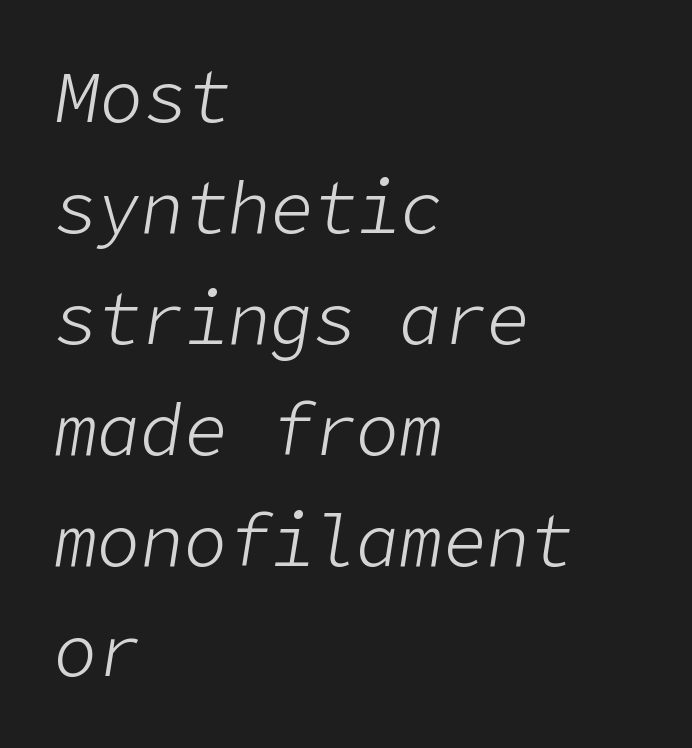
Q: Is the text bold? A: No.
Q: Is the text italic (slanted)? A: Yes, it leans right by about 9 degrees.
Q: Is the text underlined? A: No.
Q: How is the paragraph aligned? A: Left-aligned.
Q: Is the spacing between letters normal or unusually wide? A: Normal.
Q: Is the spacing between lines tight, normal or loose? A: Normal.
Q: Width (condensed, normal, or wide)? A: Normal.
Q: Stroke contrast? A: Low.
Q: x-height? A: Medium.
